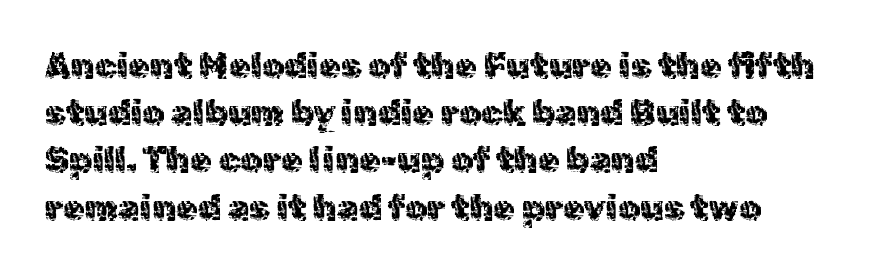
No letter is thick-stroked: the sample isn't bold. The lettering stays uniformly vertical, giving the passage a roman look. Each line starts at the same left margin while the right side varies. Leading: standard. The area under the type is left untouched. Observe the ordinary spacing: letters are neighbours, not strangers.
